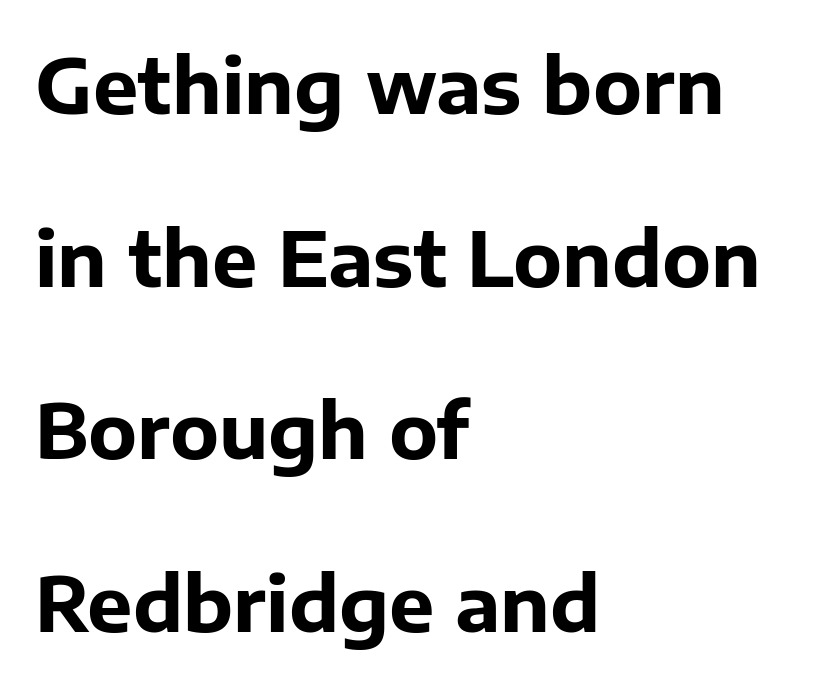
The font's upright variant was chosen for this text. Inter-character spacing is left at the font's built-in metrics. Proportional: the letters do not fall into vertical columns. One-word summary of the alignment: left. To sum up the face: it is a sans, with no serifs.
